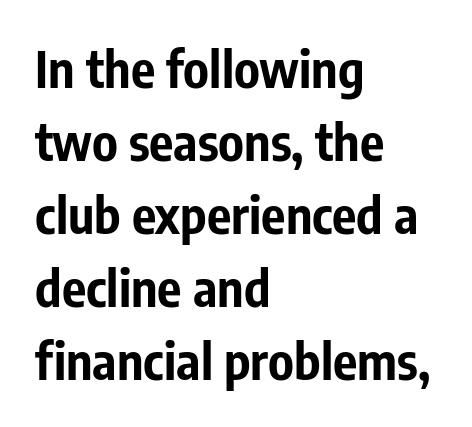
Leading matches the norm, producing a regular column. Style check: upright. The typesetting leans heavy: a genuine bold. Serifs: no, the terminals of the letterforms are clean. A typesetter would call this zero additional tracking. Character widths vary here, with narrow letters taking less room than wide ones.
